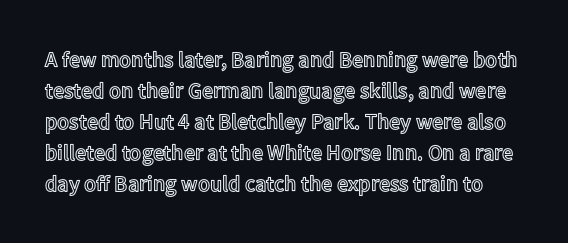
The image shows 22 px text type, upright; set normal line spacing (1.41x), normal letter spacing, not underlined.
